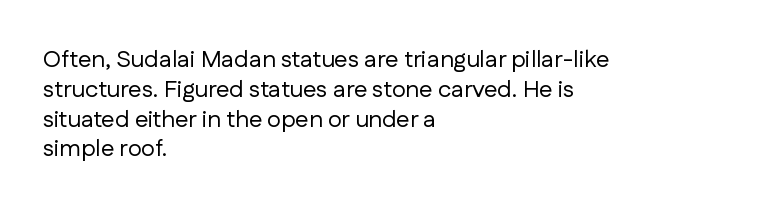
The image shows 24 px text type, upright; set left-aligned, line spacing 1.24x, normal letter spacing, not underlined.
